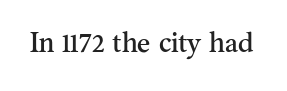
Varying glyph widths throughout — classic text-font behaviour. Here the glyphs are tracked normally, forming tight word shapes. Every stem runs plumb, perpendicular to the baseline. The specimen omits any rule beneath the text block's lines.
